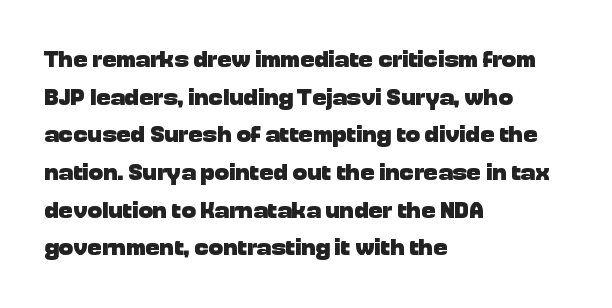
{"italic": "no", "bold": "yes", "underline": "no", "align": "left", "line_spacing": "normal", "line_spacing_ratio": 1.57, "letter_spacing": "normal", "letter_spacing_em": 0.0, "glyph_px": 24}
